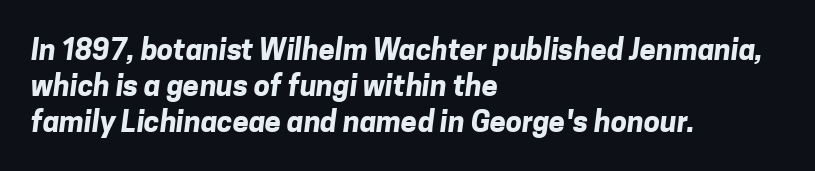
No extra tracking has been applied to these lines. The strokes are fattened all the way to bold. A typesetter would call this proportional, since set widths differ per character. This rendering features lettering with no underline. The type family on display is of the sans-serif kind. This rendering uses left alignment, leaving the right contour irregular.
